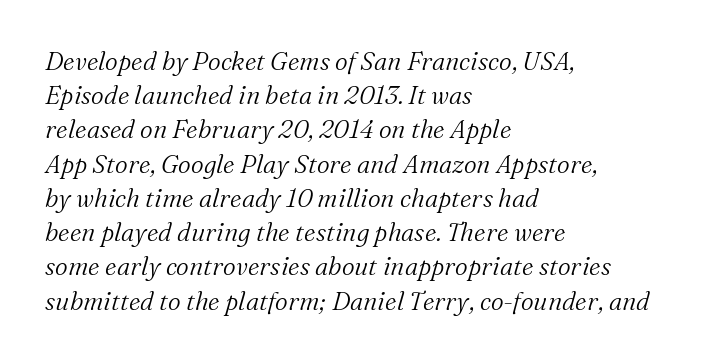
The image shows 25 px text type, italic (leaning right); set left-aligned, normal line spacing (1.37x), normal letter spacing, not underlined.
